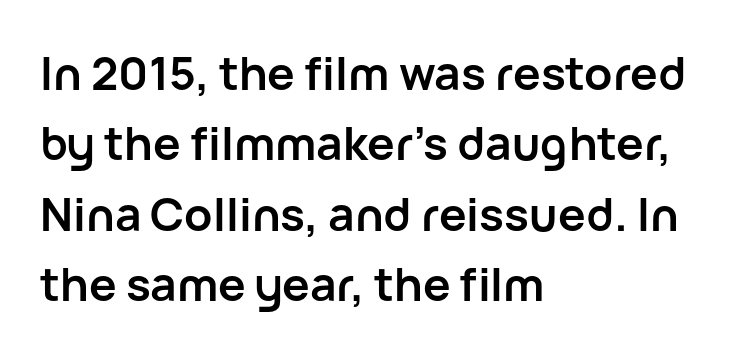
Q: Is the text bold? A: Yes.
Q: Is the text italic (slanted)? A: No, it is upright.
Q: Is the typeface a serif or a sans-serif typeface? A: Sans-serif.
Q: Is the text underlined? A: No.
Q: How is the paragraph aligned? A: Left-aligned.
Q: Is the spacing between letters normal or unusually wide? A: Normal.
Q: Is the spacing between lines tight, normal or loose? A: Normal.
Q: Width (condensed, normal, or wide)? A: Normal.
Q: Stroke contrast? A: Low.
Q: x-height? A: Medium.
Q: Monospaced? A: No.
